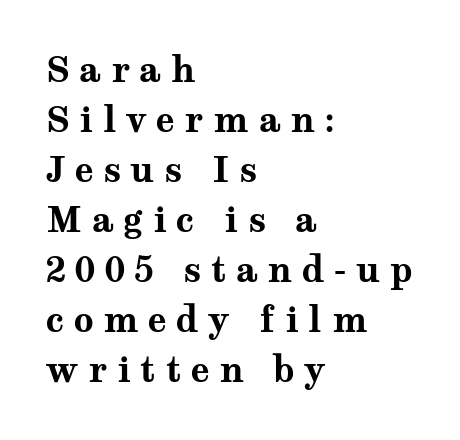
I'd describe the lettering as bold — thick and assertive. In terms of letterform style, serifs are clearly present. Tall strokes in this sample are plumb rather than angled. The compositor pushed each line to the left boundary. Type without underlining.
